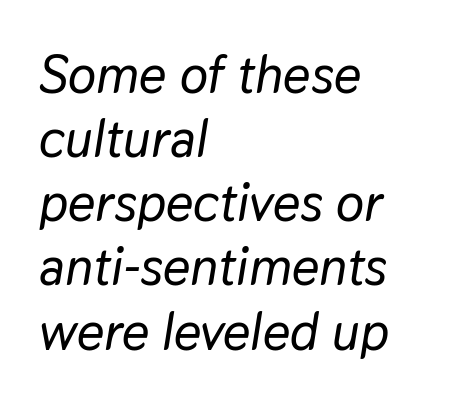
The image shows 53 px text type, italic (leaning right); set left-aligned, line spacing 1.21x, normal letter spacing, not underlined; low stroke contrast and a medium x-height.
